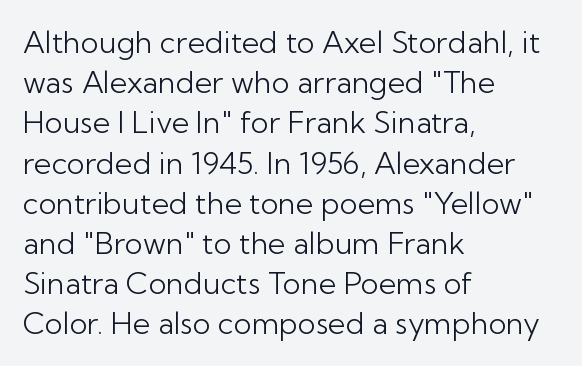
Q: Is the text bold? A: No.
Q: Is the text italic (slanted)? A: No, it is upright.
Q: Is the typeface a serif or a sans-serif typeface? A: Sans-serif.
Q: Is the text underlined? A: No.
Q: How is the paragraph aligned? A: Left-aligned.
Q: Is the spacing between letters normal or unusually wide? A: Normal.
Q: Is the spacing between lines tight, normal or loose? A: Normal.
Q: Width (condensed, normal, or wide)? A: Normal.
Q: Stroke contrast? A: Low.
Q: x-height? A: Medium.
Q: Monospaced? A: No.
